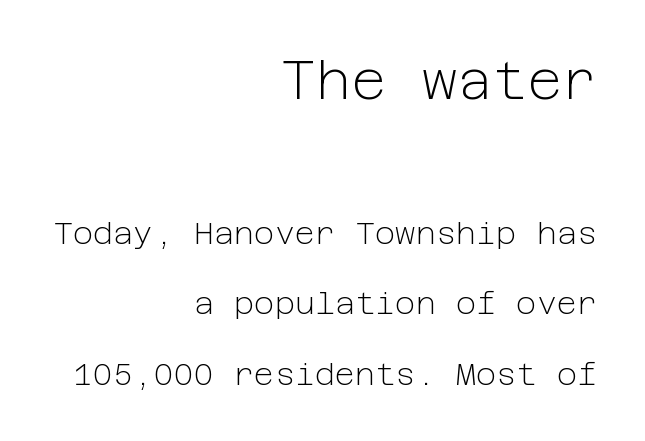
Letters rest on an invisible, unmarked baseline. The initial chunk of copy outweighs the following chunk in type size. No italicization has been applied; the sample stays upright. No extra tracking has been applied to these lines. Check where the strokes stop: nothing finishes them off — pure sans.
